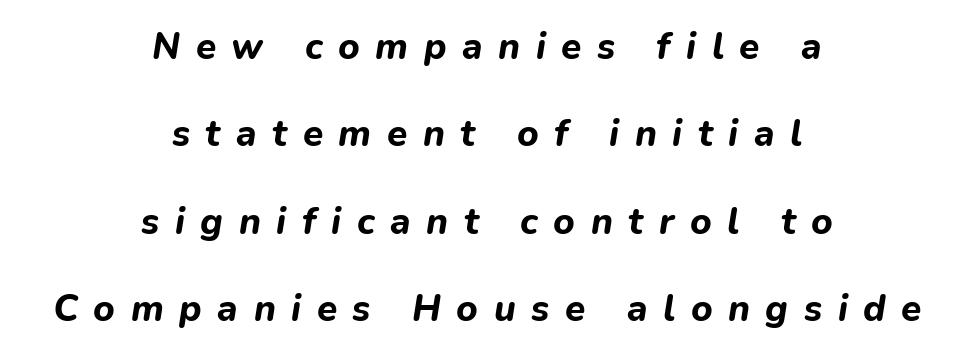
Spacing verdict: proportional, widths tailored to each character. What's the leading like? Stretched, with rows far apart. The paragraph has two soft edges and a firm central axis. Glance below the letters and you will spot only blank space. The tracking jumps out immediately: characters are airy and widely separated. Yep, that's italic — everything's leaning.
